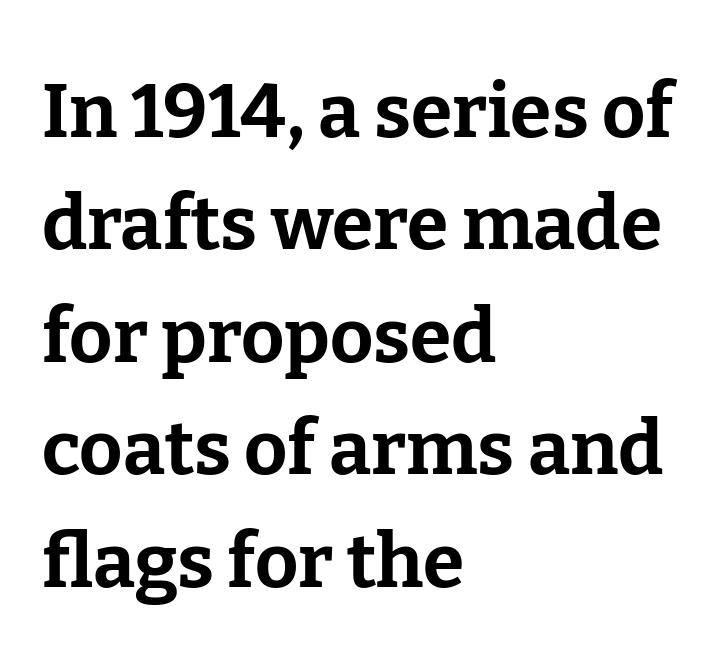
Are there feet on the stems? There are — it's a serif. The typesetting leans heavy: a genuine bold. The type sits square on the baseline with zero lean. Underline: absent.
